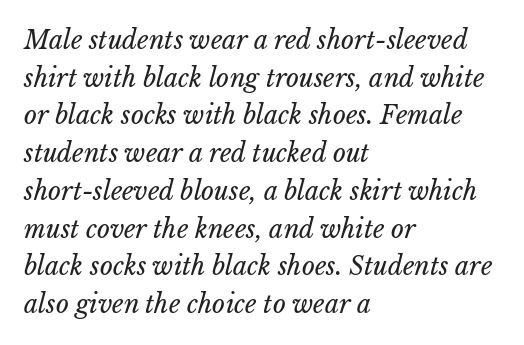
Caption: face not bold, strokes unweighted. Leftover space on each line is placed entirely after the last word. Nobody touched the tracking dial on this one. The leading is moderate, giving the passage an even texture.
